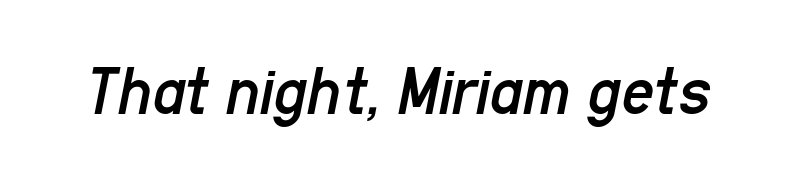
Q: Is the text bold? A: No.
Q: Is the text italic (slanted)? A: Yes, it leans right by about 11 degrees.
Q: Is the text underlined? A: No.
Q: Is the spacing between letters normal or unusually wide? A: Normal.
Q: Width (condensed, normal, or wide)? A: Condensed.
Q: Stroke contrast? A: Low.
Q: x-height? A: Medium.
Q: Monospaced? A: No.
